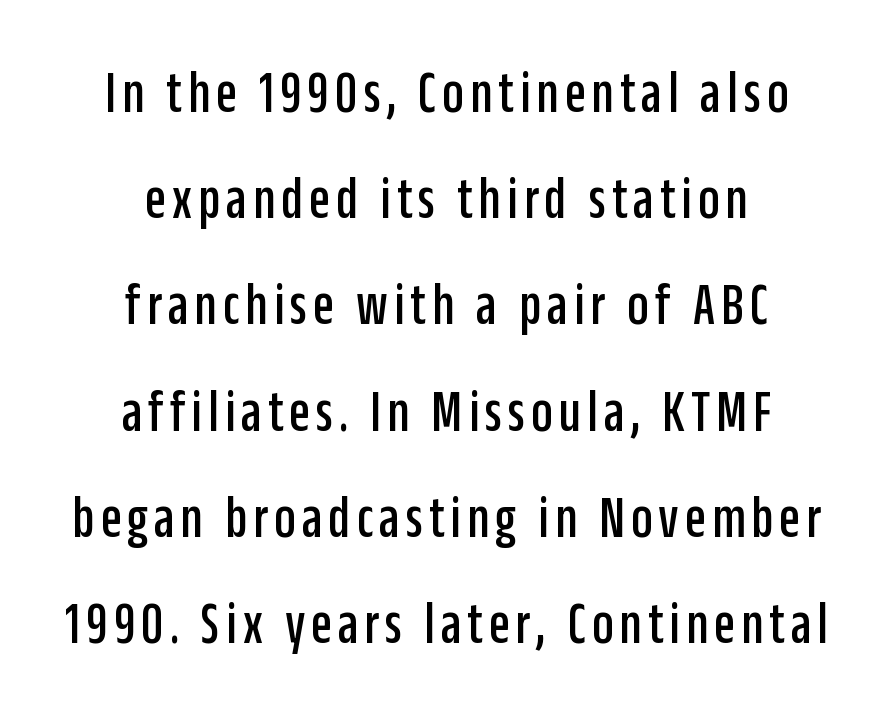
Q: Is the text italic (slanted)? A: No, it is upright.
Q: Is the typeface a serif or a sans-serif typeface? A: Sans-serif.
Q: Is the text underlined? A: No.
Q: How is the paragraph aligned? A: Centered.
Q: Width (condensed, normal, or wide)? A: Condensed.
Q: Stroke contrast? A: Low.
Q: x-height? A: Large.
Q: Monospaced? A: No.
